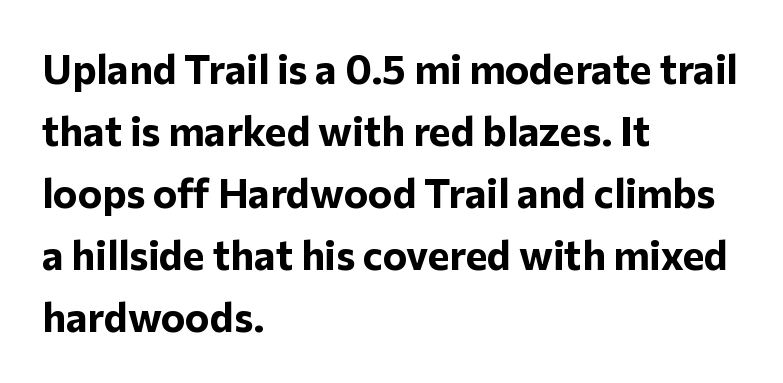
The image shows 41 px bold sans-serif type, upright; set left-aligned, normal line spacing (1.51x), normal letter spacing, not underlined; low stroke contrast and a medium x-height.
